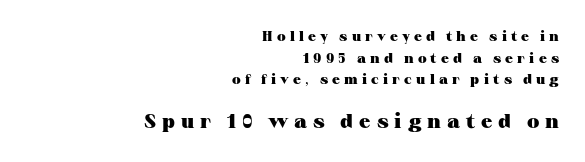
Q: Is the text bold? A: Yes.
Q: Is the text italic (slanted)? A: No, it is upright.
Q: Is the text underlined? A: No.
Q: How is the paragraph aligned? A: Right-aligned.
Q: Is the spacing between letters normal or unusually wide? A: Unusually wide.
Q: Is the spacing between lines tight, normal or loose? A: Normal.
Q: Which block of text is set in a larger size, the first (top) or the second (bottom)? A: The second (bottom) one.
